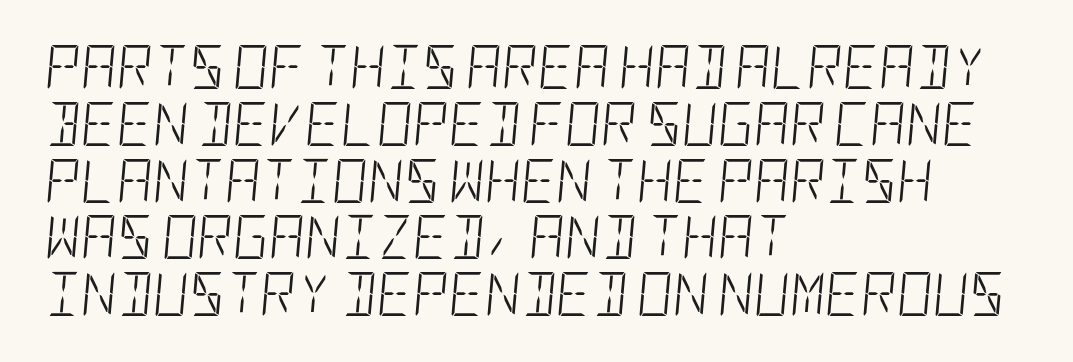
Alignment: flush left. Does extra space separate the letters? No, they use regular spacing. Ink coverage per letter is moderate at most. A typesetter would call this leading conventional body-copy spacing. The area under the type is left untouched.
